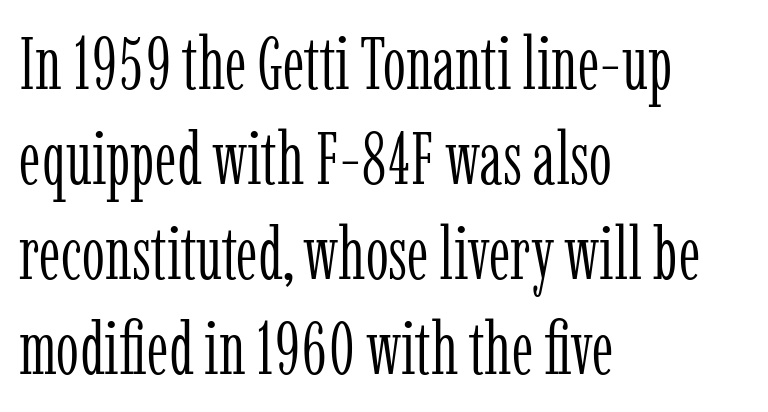
The image shows 73 px light, condensed serif type, upright; set left-aligned, normal line spacing (1.3x), normal letter spacing, not underlined; low stroke contrast and a medium x-height.
